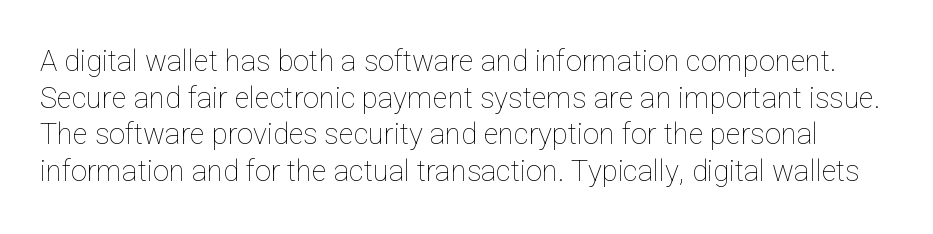
Q: Is the text bold? A: No.
Q: Is the text italic (slanted)? A: No, it is upright.
Q: Is the text underlined? A: No.
Q: Is the spacing between letters normal or unusually wide? A: Normal.
Q: Is the spacing between lines tight, normal or loose? A: Normal.
Q: Width (condensed, normal, or wide)? A: Normal.
Q: Stroke contrast? A: Low.
Q: x-height? A: Medium.
Q: Monospaced? A: No.
